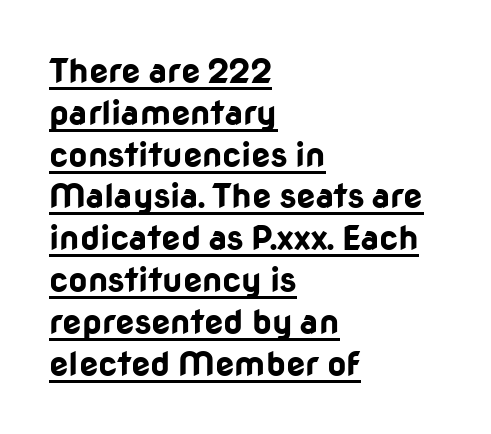
The image shows 34 px bold sans-serif type, upright; set left-aligned, line spacing 1.23x, normal letter spacing, underlined; low stroke contrast and a medium x-height.
